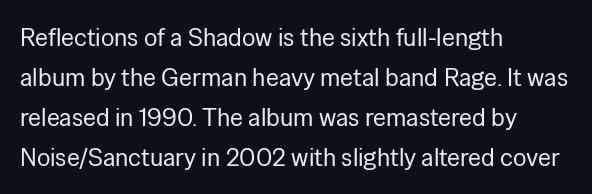
{"italic": "no", "bold": "no", "underline": "no", "align": "left", "line_spacing": "normal", "line_spacing_ratio": 1.6, "letter_spacing": "normal", "letter_spacing_em": 0.0, "glyph_px": 25}
